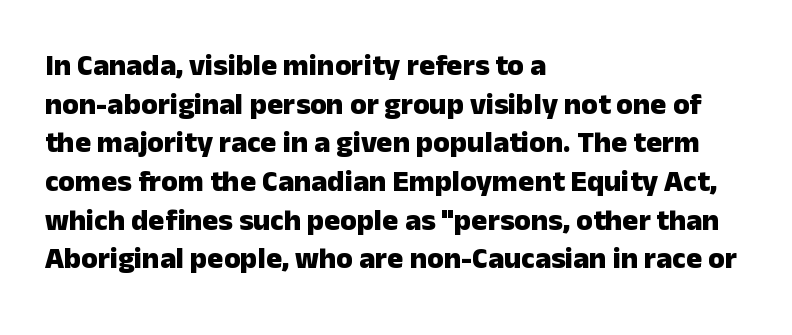
{"serif": "no", "italic": "no", "bold": "yes", "weight": "heavy", "width": "normal", "stroke_contrast": "low", "x_height": "medium", "monospaced": "no", "underline": "no", "align": "left", "line_spacing": "normal", "line_spacing_ratio": 1.29, "letter_spacing": "normal", "letter_spacing_em": 0.0, "glyph_px": 30}
